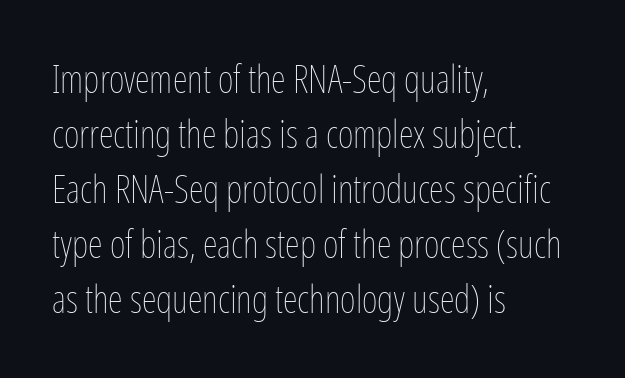
Left-aligned paragraph, ragged on the right. Is there any slant? The stems are plumb. Check under the words: just untouched page. The weight would be labelled regular, book, light, or lighter still. The rows are spaced the way most documents space them.
